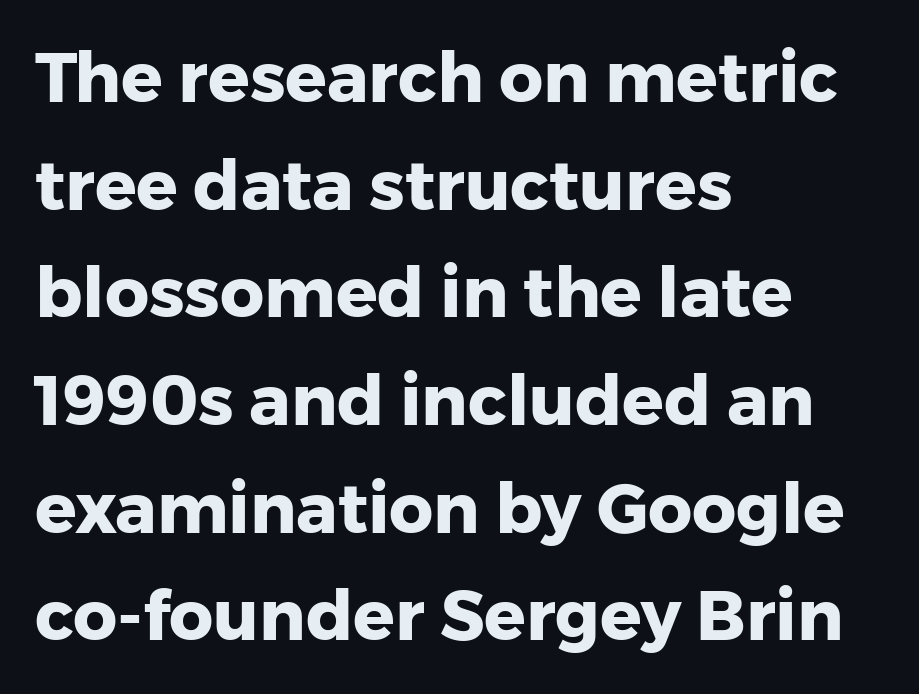
The image shows 69 px heavy sans-serif type, upright; set left-aligned, normal line spacing (1.56x), normal letter spacing, not underlined; low stroke contrast and a medium x-height.
